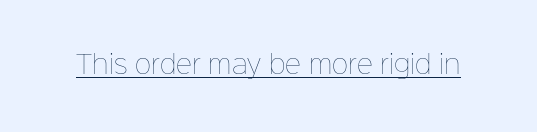
The letterforms sit at book weight or below. Posture: upright roman. Here the glyphs are tracked normally, forming tight word shapes. The words here are underlined.
